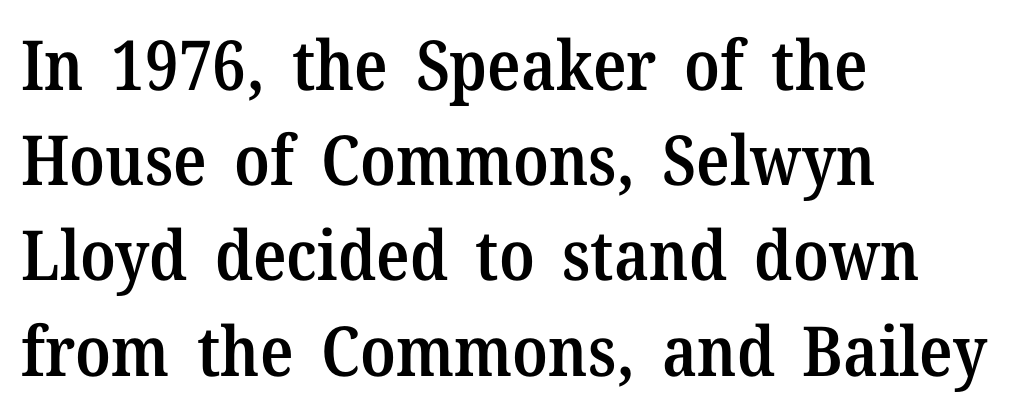
The image shows 69 px semibold serif type, upright; set left-aligned, normal line spacing (1.38x), normal letter spacing, not underlined; medium stroke contrast and a medium x-height.
